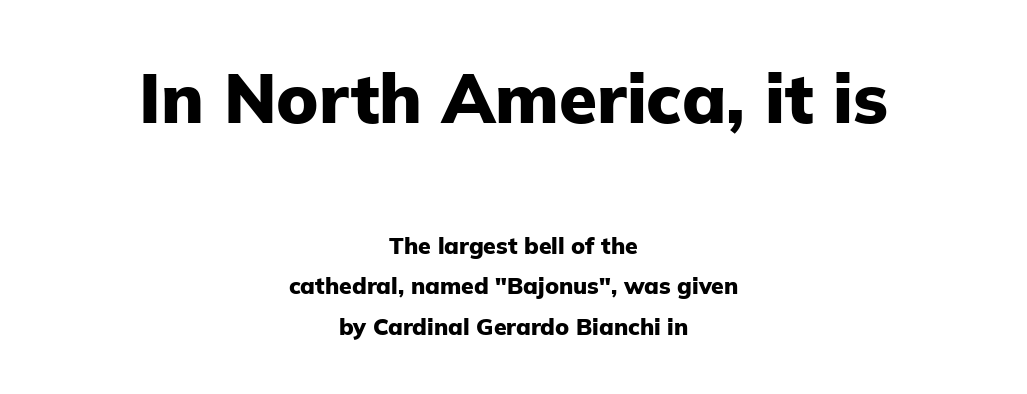
Q: Is the text bold? A: Yes.
Q: Is the text italic (slanted)? A: No, it is upright.
Q: Is the typeface a serif or a sans-serif typeface? A: Sans-serif.
Q: Is the text underlined? A: No.
Q: How is the paragraph aligned? A: Centered.
Q: Is the spacing between letters normal or unusually wide? A: Normal.
Q: Which block of text is set in a larger size, the first (top) or the second (bottom)? A: The first (top) one.
Q: Width (condensed, normal, or wide)? A: Normal.
Q: Stroke contrast? A: Low.
Q: x-height? A: Medium.
Q: Monospaced? A: No.
